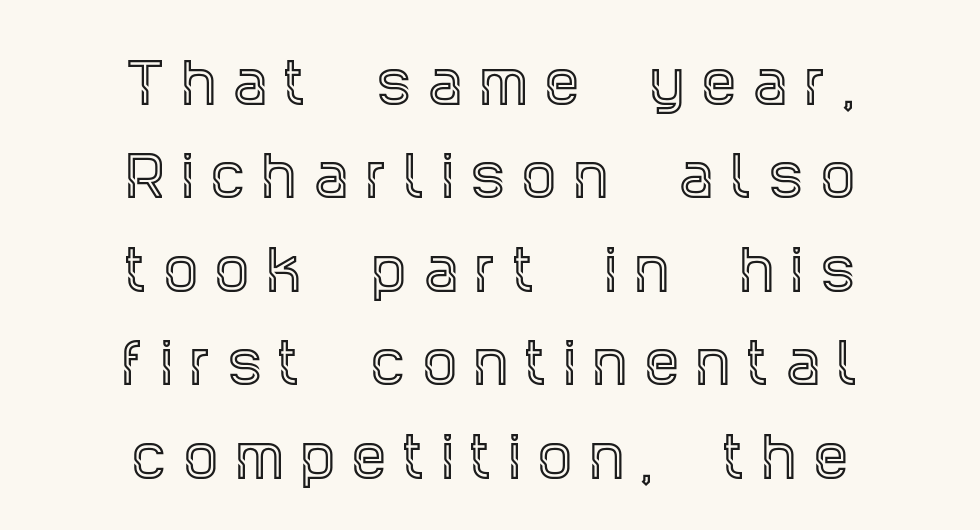
In terms of letterform style, serifs are clearly present. The specimen omits any rule beneath the text block's lines. Upright lettering throughout. These lines are rendered in a variable-pitch font. In terms of letterspacing, this is a distinctly airy, spread setting. Casual observation: everything's sitting right in the middle.
